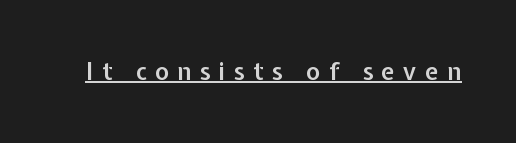
{"italic": "no", "bold": "semi", "underline": "yes", "letter_spacing": "wide", "letter_spacing_em": 0.36, "glyph_px": 24}
